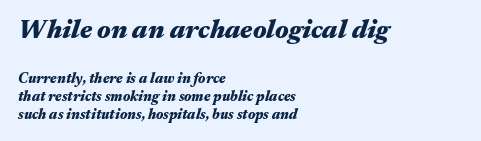
{"italic": "yes", "lean": "right", "slant_degrees": 17, "bold": "yes", "underline": "no", "align": "left", "line_spacing": "normal", "line_spacing_ratio": 1.28, "letter_spacing": "normal", "letter_spacing_em": 0.0, "larger_block": "first", "size_ratio": 1.86, "glyph_px": 26}
